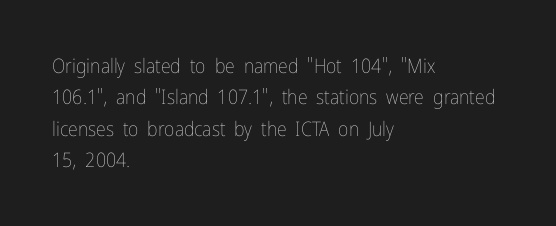
{"italic": "no", "bold": "no", "underline": "no", "align": "left", "line_spacing": "normal", "line_spacing_ratio": 1.57, "letter_spacing": "normal", "letter_spacing_em": 0.0, "glyph_px": 20}
